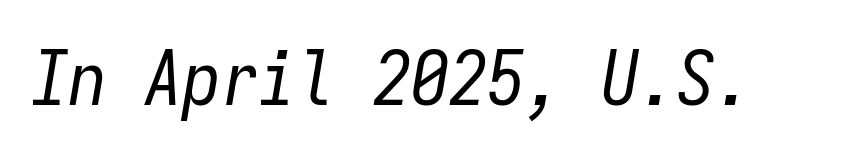
Q: Is the text bold? A: No.
Q: Is the text italic (slanted)? A: Yes, it leans right by about 9 degrees.
Q: Is the text underlined? A: No.
Q: Is the spacing between letters normal or unusually wide? A: Normal.
Q: Width (condensed, normal, or wide)? A: Condensed.
Q: Stroke contrast? A: Low.
Q: x-height? A: Medium.
Q: Monospaced? A: Yes.
